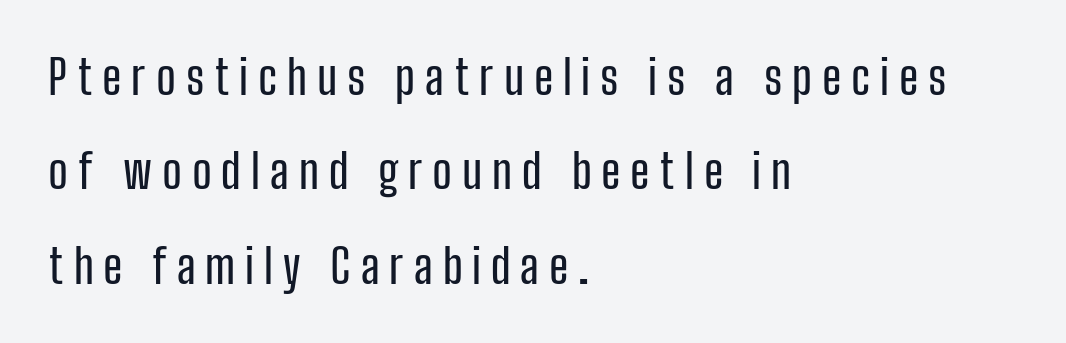
{"serif": "no", "italic": "no", "width": "condensed", "stroke_contrast": "low", "x_height": "medium", "monospaced": "no", "underline": "no", "align": "left", "line_spacing": "loose", "line_spacing_ratio": 2.01, "letter_spacing": "wide", "letter_spacing_em": 0.21, "glyph_px": 47}
